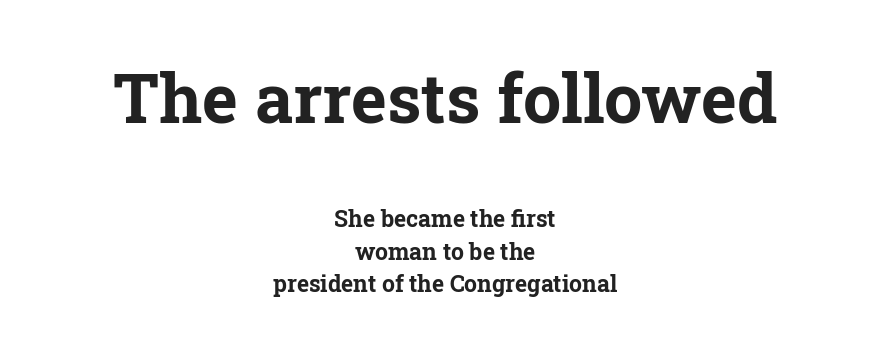
Inter-character spacing is left at the font's built-in metrics. The type family on display is of the serif kind. These lines were composed using upright roman letters. Leading: standard. The face used here is proportionally spaced, like ordinary book or web type. The area under the type is left untouched.
